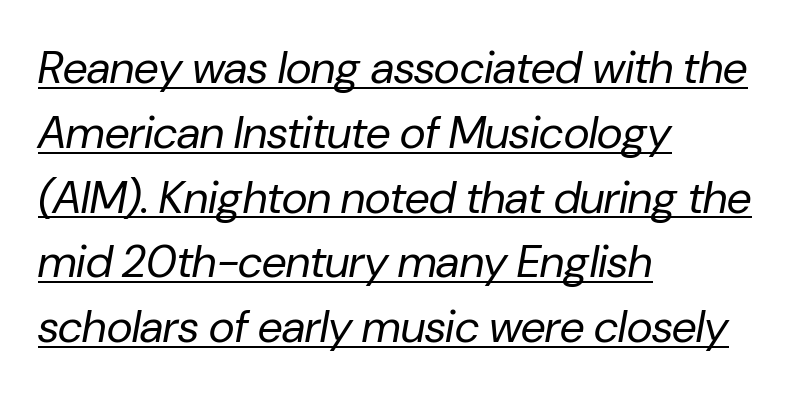
Q: Is the text bold? A: No.
Q: Is the text italic (slanted)? A: Yes, it leans right by about 10 degrees.
Q: Is the text underlined? A: Yes.
Q: How is the paragraph aligned? A: Left-aligned.
Q: Is the spacing between letters normal or unusually wide? A: Normal.
Q: Is the spacing between lines tight, normal or loose? A: Normal.
Q: Width (condensed, normal, or wide)? A: Normal.
Q: Stroke contrast? A: Low.
Q: x-height? A: Medium.
Q: Monospaced? A: No.
